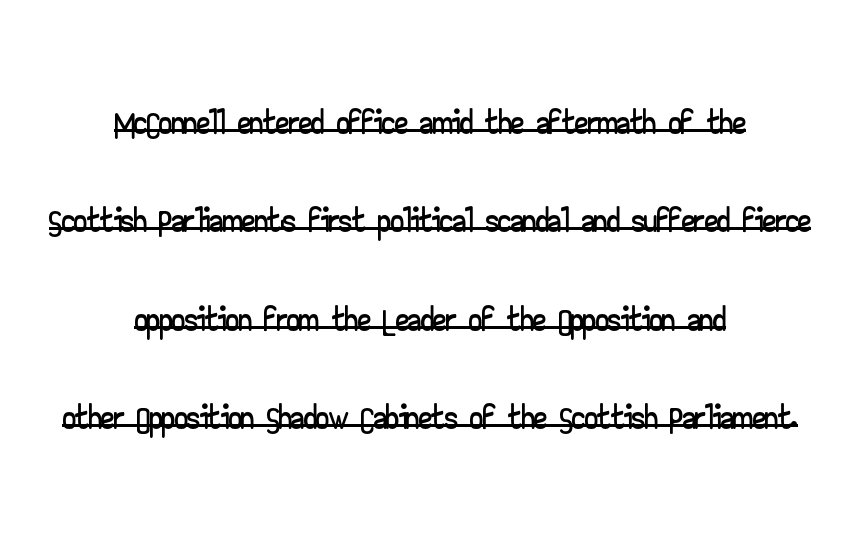
Q: Is the text italic (slanted)? A: No, it is upright.
Q: Is the typeface a serif or a sans-serif typeface? A: Sans-serif.
Q: Is the text underlined? A: Yes.
Q: How is the paragraph aligned? A: Centered.
Q: Is the spacing between letters normal or unusually wide? A: Normal.
Q: Width (condensed, normal, or wide)? A: Wide.
Q: Stroke contrast? A: Low.
Q: x-height? A: Small.
Q: Monospaced? A: No.
